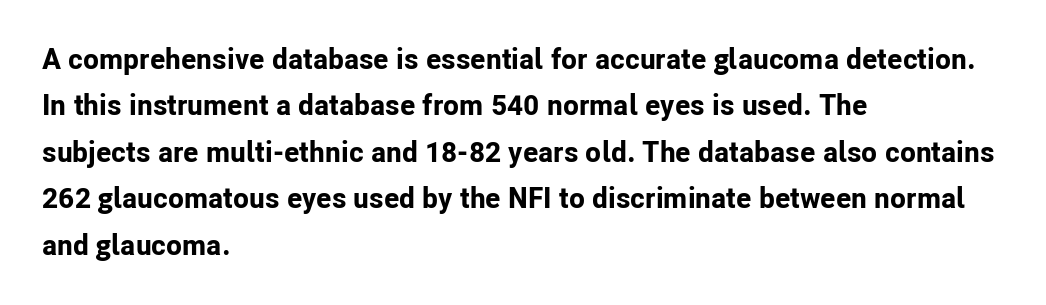
The image shows 29 px bold sans-serif type, upright; set left-aligned, normal line spacing (1.6x), normal letter spacing, not underlined; low stroke contrast and a medium x-height.
